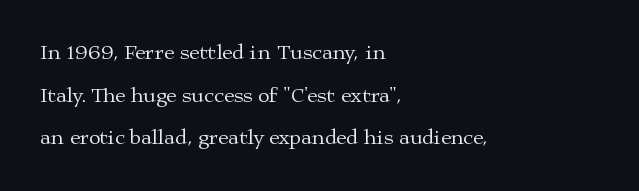
The image shows 21 px text type, upright; set left-aligned, loose line spacing (2.03x), normal letter spacing, not underlined.
